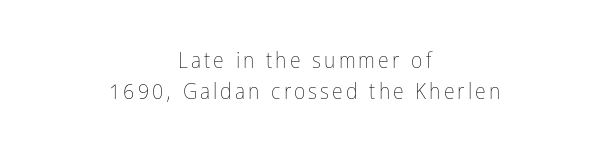
Q: Is the text bold? A: No.
Q: Is the text italic (slanted)? A: No, it is upright.
Q: Is the text underlined? A: No.
Q: How is the paragraph aligned? A: Centered.
Q: Is the spacing between lines tight, normal or loose? A: Normal.
